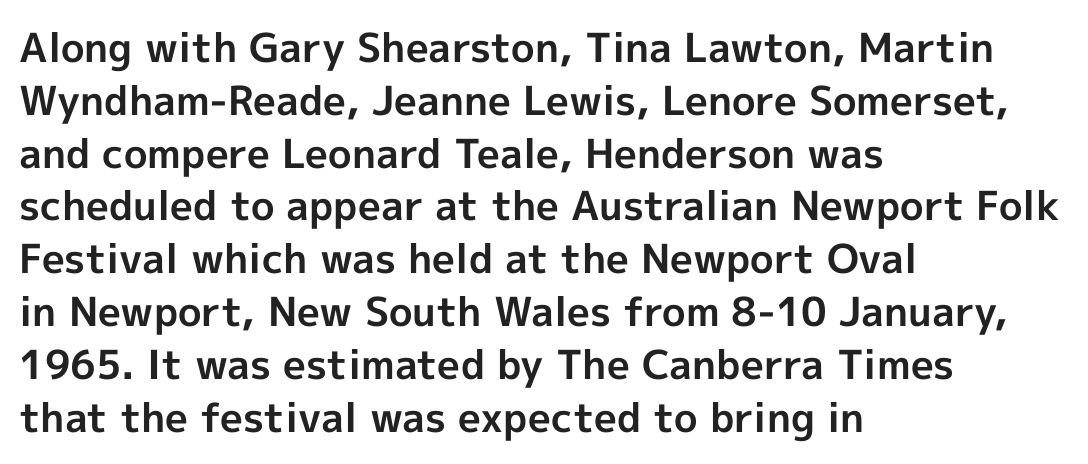
{"serif": "no", "italic": "no", "bold": "yes", "weight": "bold", "width": "normal", "x_height": "medium", "monospaced": "no", "underline": "no", "align": "left", "line_spacing": "normal", "line_spacing_ratio": 1.32, "letter_spacing": "normal", "letter_spacing_em": 0.0, "glyph_px": 40}
